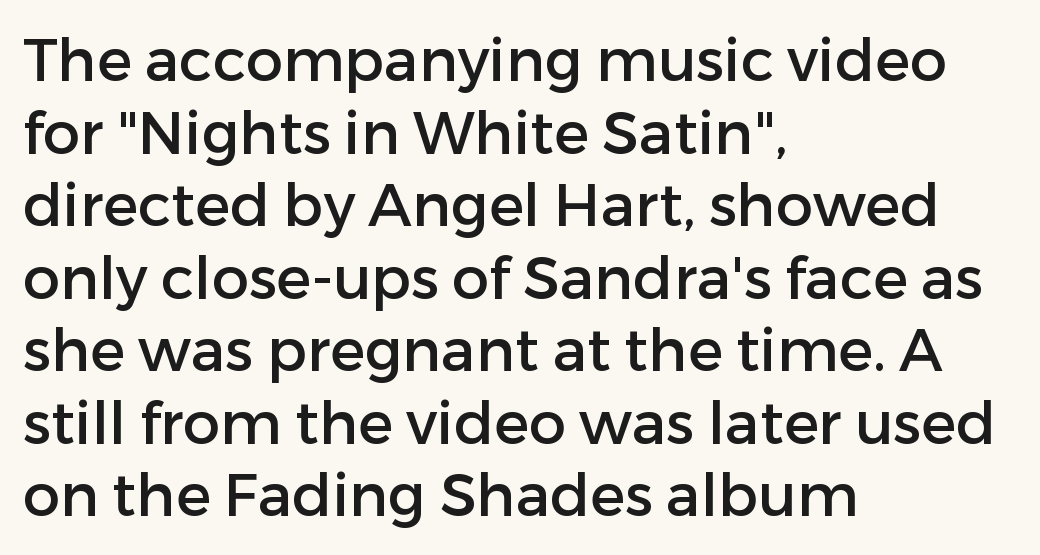
The image shows 59 px sans-serif type, upright; set left-aligned, line spacing 1.23x, normal letter spacing, not underlined; low stroke contrast and a medium x-height.
